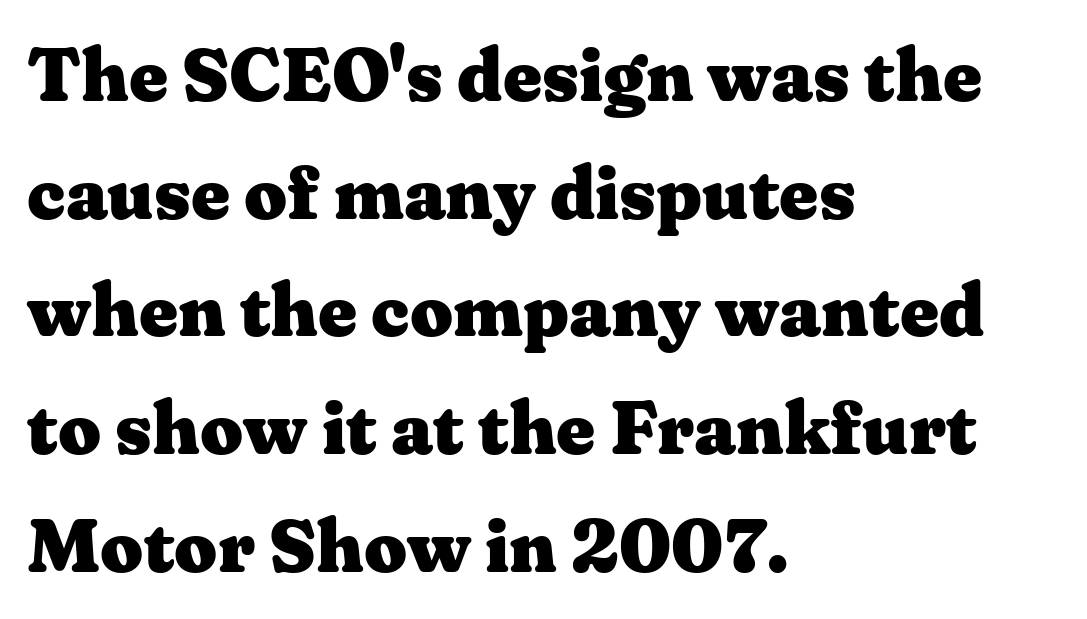
The image shows 75 px heavy, wide serif type, upright; set left-aligned, normal line spacing (1.57x), normal letter spacing, not underlined; medium stroke contrast and a medium x-height.
